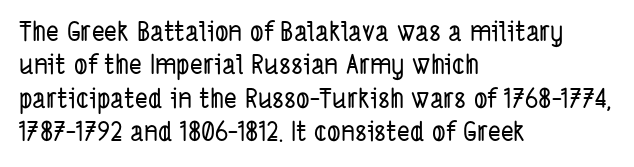
The image shows 27 px text type; set left-aligned, line spacing 1.24x, normal letter spacing, not underlined.
